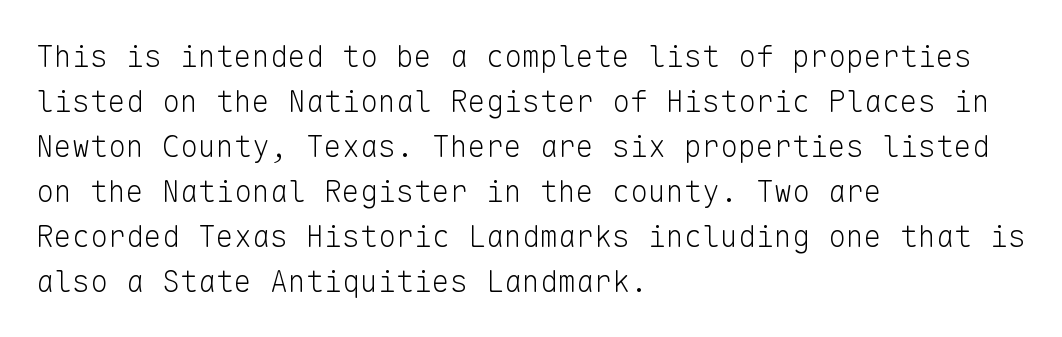
The image shows 30 px light sans-serif type, upright, monospaced; set left-aligned, normal line spacing (1.5x), normal letter spacing, not underlined; low stroke contrast and a medium x-height.
